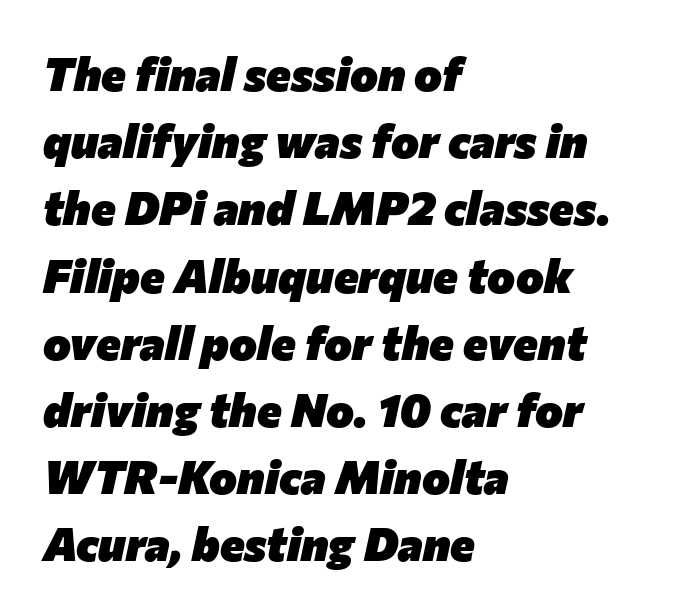
Layout note: lines flush left. Note the varied advance widths — an 'i' is clearly narrower than an 'm'. Observe the ordinary spacing: letters are neighbours, not strangers. Students, this is bold: see how much ink each stroke carries. This is oblique type, the kind used for emphasis or titles. No word sits above an underline.
